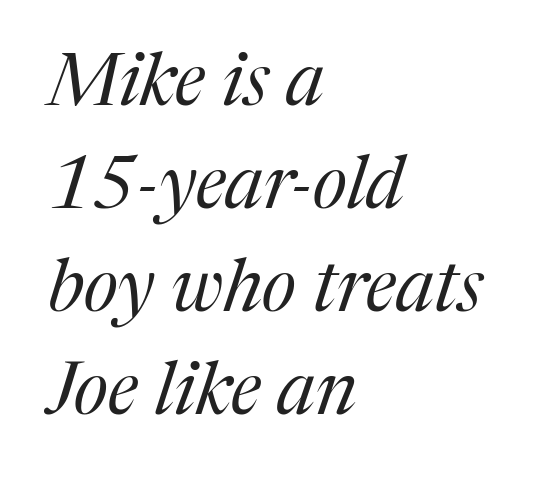
{"serif": "yes", "italic": "yes", "lean": "right", "slant_degrees": 17, "bold": "no", "weight": "regular", "width": "normal", "stroke_contrast": "medium", "x_height": "medium", "monospaced": "no", "underline": "no", "align": "left", "line_spacing": "normal", "line_spacing_ratio": 1.41, "letter_spacing": "normal", "letter_spacing_em": 0.0, "glyph_px": 73}
